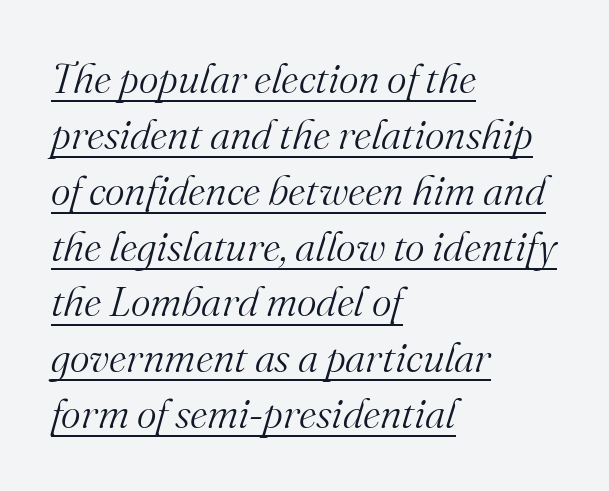
The image shows 42 px light serif type, italic (leaning right); set left-aligned, normal line spacing (1.33x), normal letter spacing, underlined; medium stroke contrast and a small x-height.
